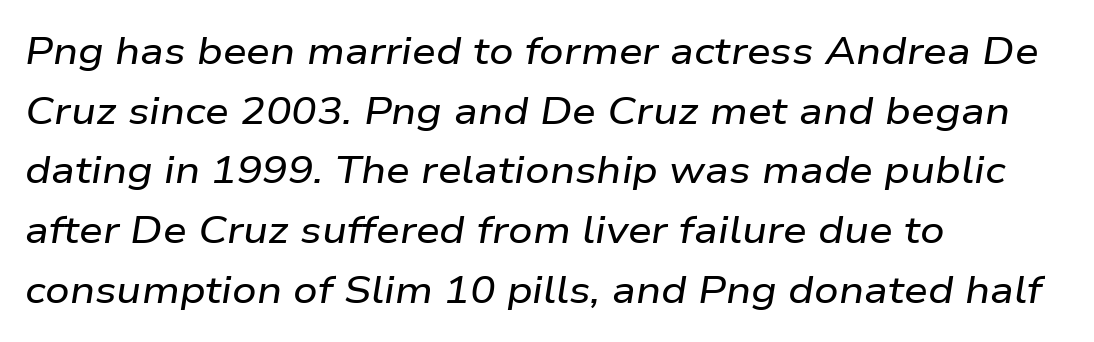
This is oblique type, the kind used for emphasis or titles. The zone under the glyphs is completely vacant. The rendering anchors every line to the left-hand side. The gaps between neighbouring characters are ordinary and unremarkable.
